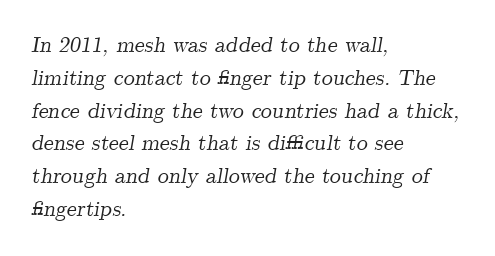
Is the block centered? No — it sits flush against the left margin. Look at the tracking — it's just the regular setting, nothing added. The whole block is typeset with a tilt. The passage shown stacks its lines at a standard gap. The area under the type is left untouched.
